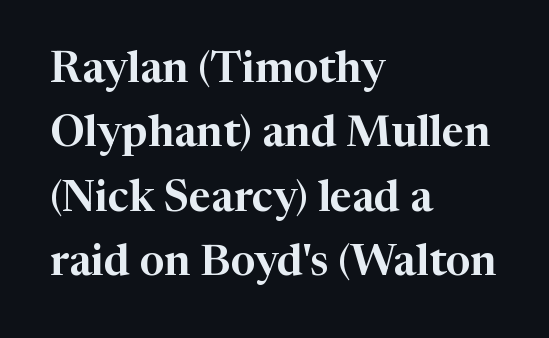
Q: Is the text italic (slanted)? A: No, it is upright.
Q: Is the typeface a serif or a sans-serif typeface? A: Serif.
Q: Is the text underlined? A: No.
Q: How is the paragraph aligned? A: Left-aligned.
Q: Is the spacing between letters normal or unusually wide? A: Normal.
Q: Is the spacing between lines tight, normal or loose? A: Normal.
Q: Width (condensed, normal, or wide)? A: Normal.
Q: Stroke contrast? A: High.
Q: x-height? A: Medium.
Q: Monospaced? A: No.
